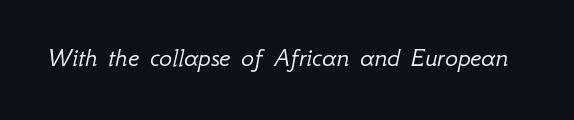
{"italic": "yes", "lean": "right", "slant_degrees": 12, "bold": "no", "underline": "no", "letter_spacing": "normal", "letter_spacing_em": 0.0, "glyph_px": 27}
